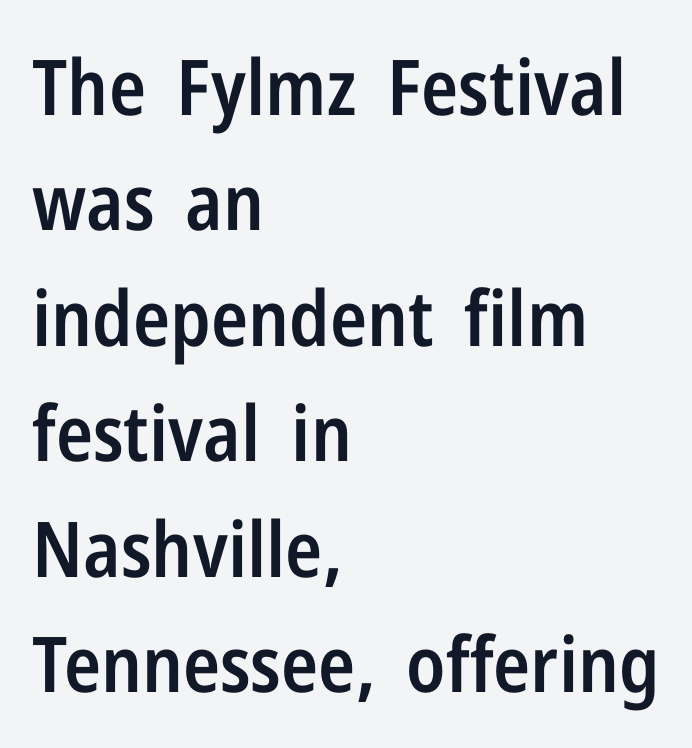
Q: Is the text bold? A: Semi-bold.
Q: Is the text italic (slanted)? A: No, it is upright.
Q: Is the typeface a serif or a sans-serif typeface? A: Sans-serif.
Q: Is the text underlined? A: No.
Q: How is the paragraph aligned? A: Left-aligned.
Q: Is the spacing between letters normal or unusually wide? A: Normal.
Q: Is the spacing between lines tight, normal or loose? A: Normal.
Q: Width (condensed, normal, or wide)? A: Condensed.
Q: Stroke contrast? A: Low.
Q: x-height? A: Medium.
Q: Monospaced? A: No.
